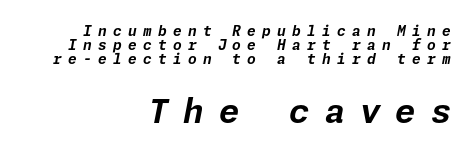
{"italic": "yes", "lean": "right", "slant_degrees": 11, "bold": "yes", "weight": "bold", "width": "normal", "stroke_contrast": "low", "x_height": "medium", "underline": "no", "align": "right", "line_spacing": "tight", "line_spacing_ratio": 1.01, "letter_spacing": "wide", "letter_spacing_em": 0.45, "larger_block": "second", "size_ratio": 2.36, "glyph_px": 33}
